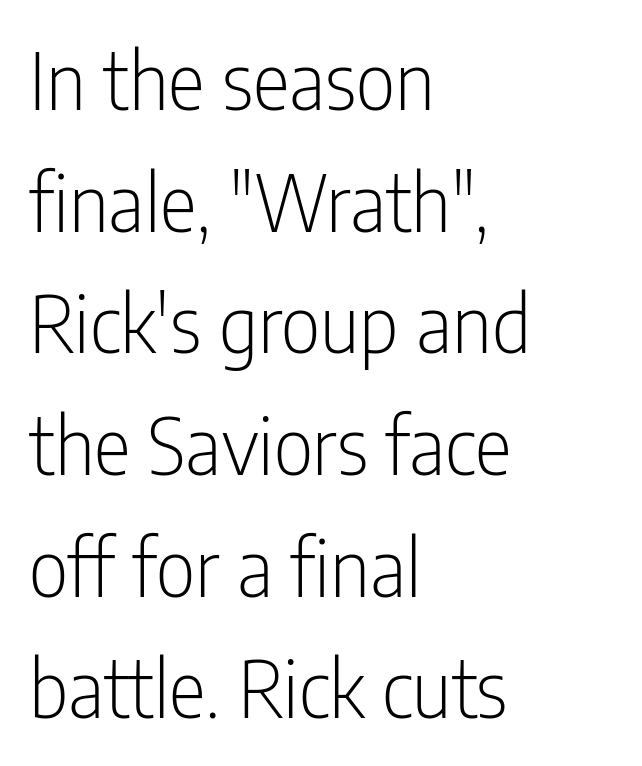
{"serif": "no", "italic": "no", "bold": "no", "weight": "light", "width": "condensed", "stroke_contrast": "low", "x_height": "medium", "monospaced": "no", "underline": "no", "align": "left", "line_spacing": "normal", "line_spacing_ratio": 1.56, "letter_spacing": "normal", "letter_spacing_em": 0.0, "glyph_px": 78}
